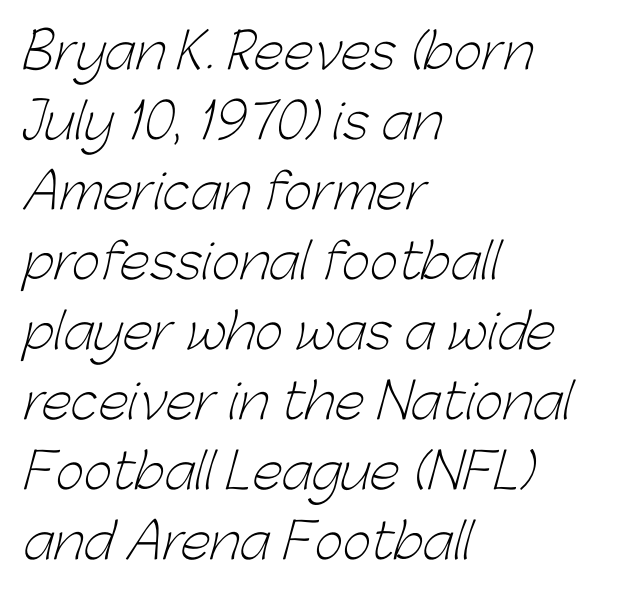
The image shows 49 px light sans-serif type; set left-aligned, normal line spacing (1.43x), normal letter spacing, not underlined; low stroke contrast and a medium x-height.
